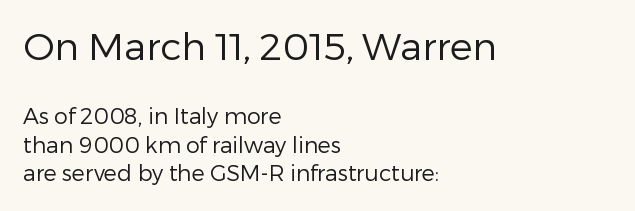
The image shows 38 px regular-weight sans-serif type, upright; set left-aligned, normal line spacing (1.29x), normal letter spacing, not underlined; the first (top) block is 1.73x larger; low stroke contrast and a medium x-height.
